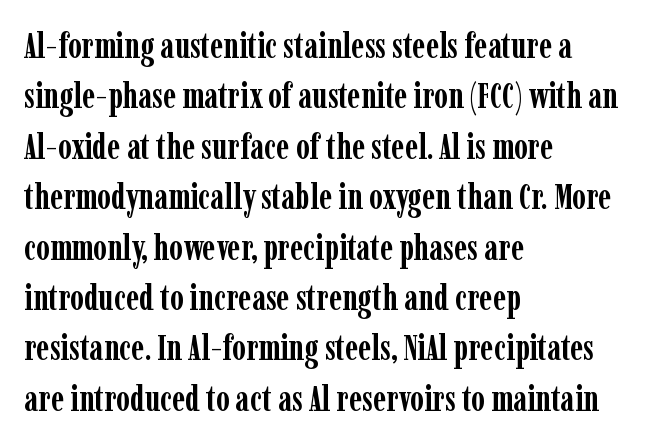
Whoever set this chose a conventional vertical rhythm. Posture: upright roman. Look at the stroke-to-counter ratio: heavy, a bold. Small tapered or slab feet sit at the stroke ends, so this counts as serif. The setting favours the left margin, as ordinary paragraphs usually do. Spacing verdict: proportional, widths tailored to each character.
